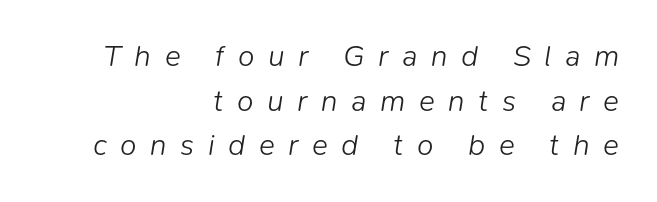
Each new line begins a customary step beneath the previous one. The text block is weighted toward the right margin, trailing off unevenly leftward. Here the designer chose a conventional face with non-uniform glyph widths. The letterforms sit at book weight or below. The horizontal fit of the characters is loose and conspicuously gappy.
